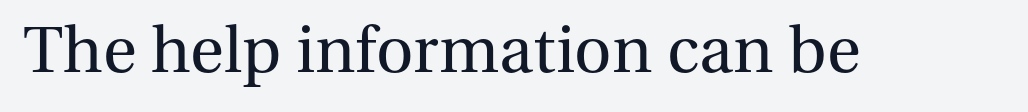
Q: Is the text bold? A: No.
Q: Is the text italic (slanted)? A: No, it is upright.
Q: Is the typeface a serif or a sans-serif typeface? A: Serif.
Q: Is the text underlined? A: No.
Q: Is the spacing between letters normal or unusually wide? A: Normal.
Q: Width (condensed, normal, or wide)? A: Normal.
Q: Stroke contrast? A: Medium.
Q: x-height? A: Medium.
Q: Monospaced? A: No.
